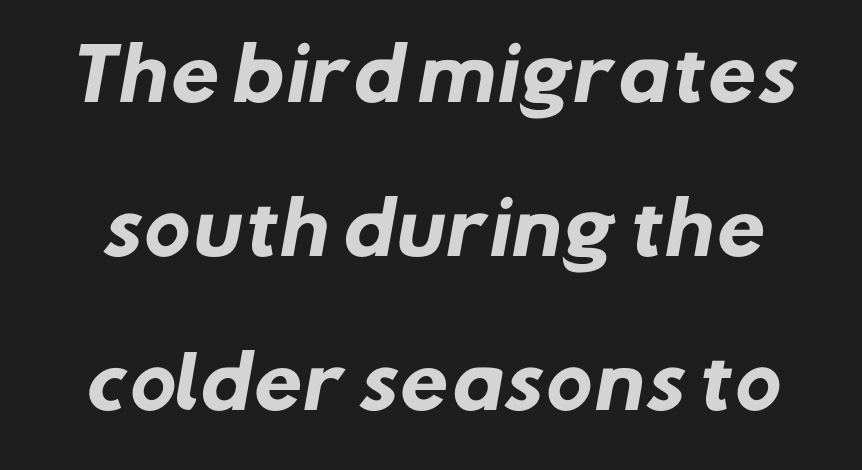
The strip under each line holds only bare page. Each new line begins a long way beneath the previous one. What stands out about the letter spacing? Nothing — it is the standard amount. What kind of face is this? One without serifs — a sans.
